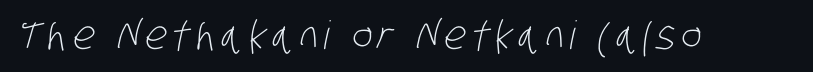
Stems and bowls with no extra thickness — not bold. The rendering uses natural spacing where letterforms have individual widths. Check where the strokes stop: nothing finishes them off — pure sans. Nobody drew a line under any word here.
